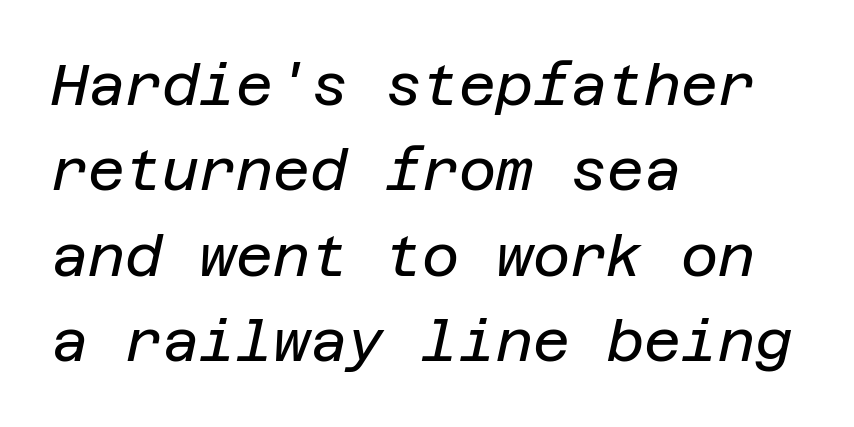
Q: Is the text bold? A: No.
Q: Is the text italic (slanted)? A: Yes, it leans right by about 12 degrees.
Q: Is the text underlined? A: No.
Q: How is the paragraph aligned? A: Left-aligned.
Q: Is the spacing between letters normal or unusually wide? A: Normal.
Q: Is the spacing between lines tight, normal or loose? A: Normal.
Q: Width (condensed, normal, or wide)? A: Normal.
Q: Stroke contrast? A: Low.
Q: x-height? A: Large.
